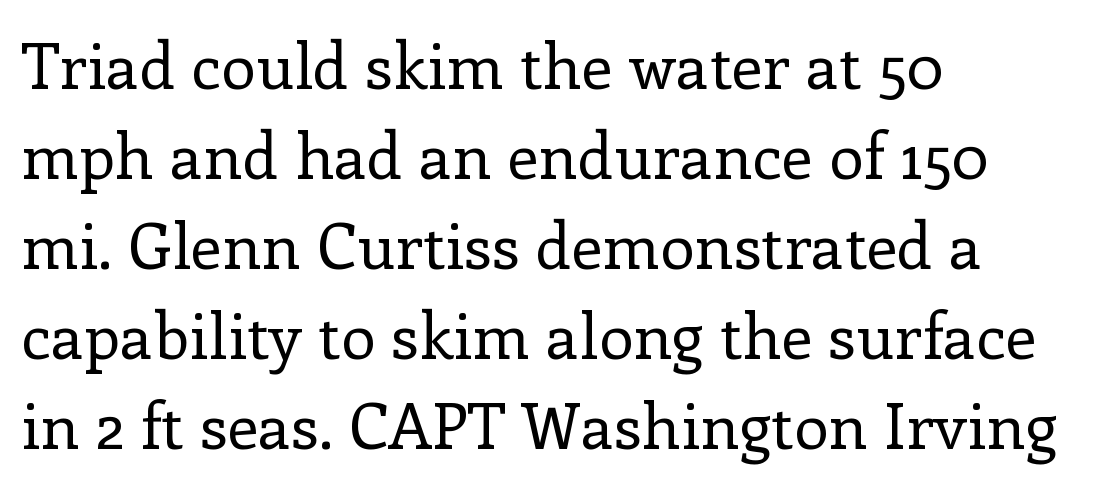
Q: Is the text bold? A: No.
Q: Is the text italic (slanted)? A: No, it is upright.
Q: Is the typeface a serif or a sans-serif typeface? A: Serif.
Q: Is the text underlined? A: No.
Q: How is the paragraph aligned? A: Left-aligned.
Q: Is the spacing between letters normal or unusually wide? A: Normal.
Q: Is the spacing between lines tight, normal or loose? A: Normal.
Q: Width (condensed, normal, or wide)? A: Normal.
Q: Stroke contrast? A: Low.
Q: x-height? A: Medium.
Q: Monospaced? A: No.
